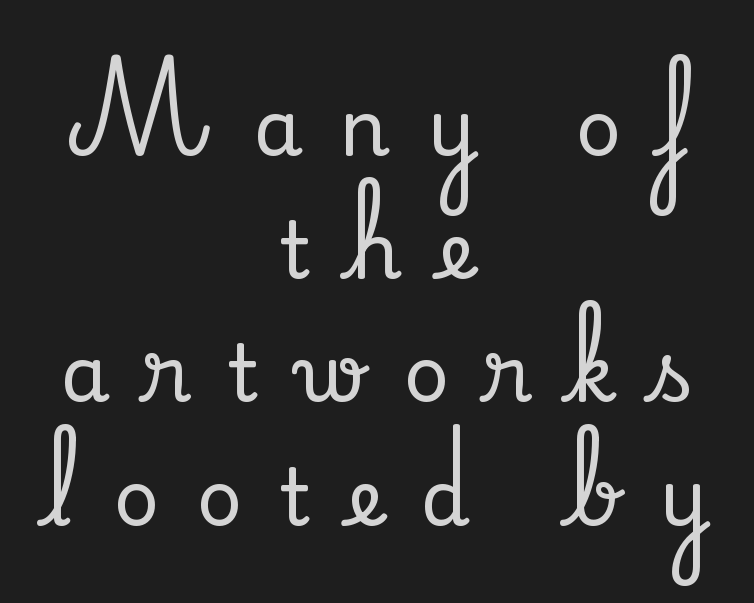
The image shows 79 px serif type, upright; set centered, normal line spacing (1.56x), unusually wide letter spacing (+0.47 em), not underlined; medium stroke contrast and a small x-height.
